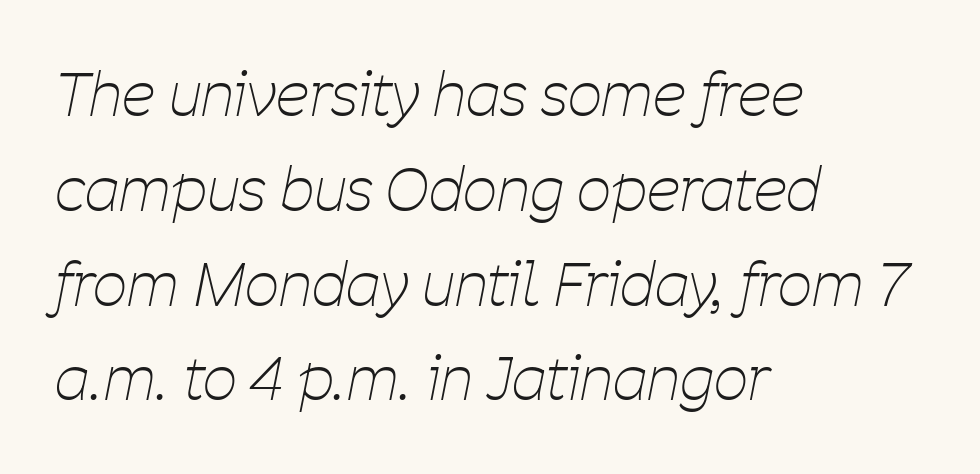
The space directly below the letters is spotless. Think standard paragraph weight, or any step lighter than that. The axis of the letterforms is tilted away from vertical. Caption: multi-line text, flush left, ragged right.
